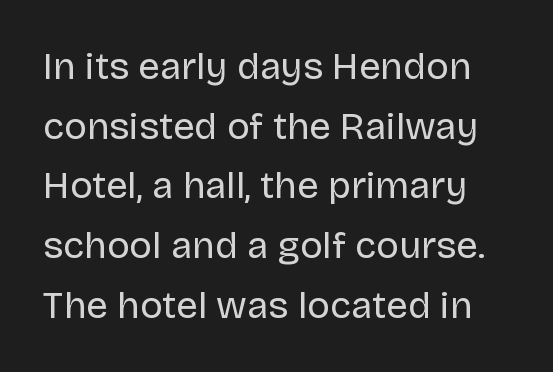
Q: Is the text bold? A: No.
Q: Is the text italic (slanted)? A: No, it is upright.
Q: Is the typeface a serif or a sans-serif typeface? A: Sans-serif.
Q: Is the text underlined? A: No.
Q: Is the spacing between letters normal or unusually wide? A: Normal.
Q: Is the spacing between lines tight, normal or loose? A: Normal.
Q: Width (condensed, normal, or wide)? A: Normal.
Q: Stroke contrast? A: Low.
Q: x-height? A: Large.
Q: Monospaced? A: No.
